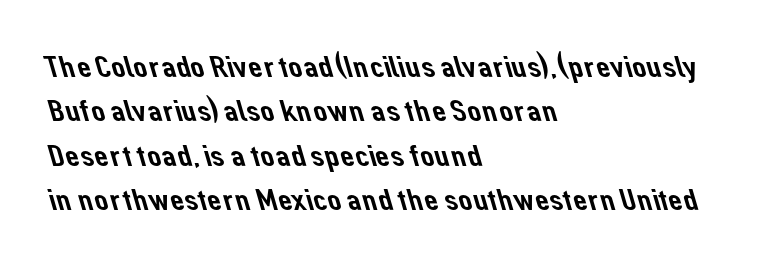
{"serif": "no", "width": "normal", "stroke_contrast": "low", "x_height": "medium", "monospaced": "no", "underline": "no", "align": "left", "line_spacing": "normal", "line_spacing_ratio": 1.43, "letter_spacing": "normal", "letter_spacing_em": 0.0, "glyph_px": 31}
